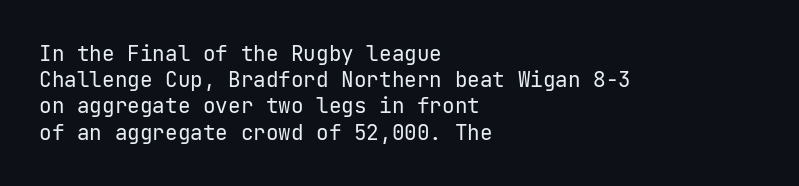
The image shows 21 px text type, upright; set left-aligned, normal line spacing (1.25x), normal letter spacing, not underlined.
